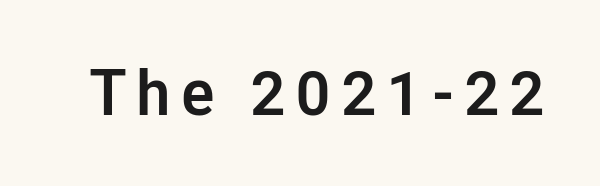
{"serif": "no", "italic": "no", "bold": "yes", "weight": "semibold", "width": "normal", "stroke_contrast": "low", "x_height": "medium", "monospaced": "no", "underline": "no", "glyph_px": 64}
